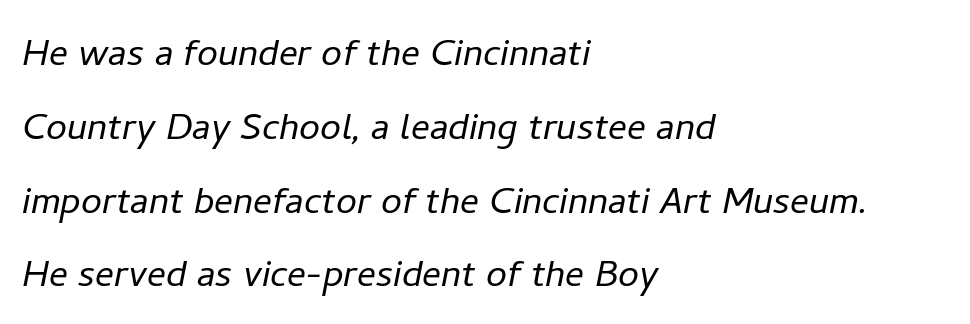
{"italic": "yes", "lean": "right", "slant_degrees": 11, "bold": "no", "weight": "light", "width": "normal", "stroke_contrast": "low", "x_height": "medium", "monospaced": "no", "underline": "no", "align": "left", "line_spacing": "normal", "line_spacing_ratio": 1.57, "letter_spacing": "normal", "letter_spacing_em": 0.0, "glyph_px": 47}
